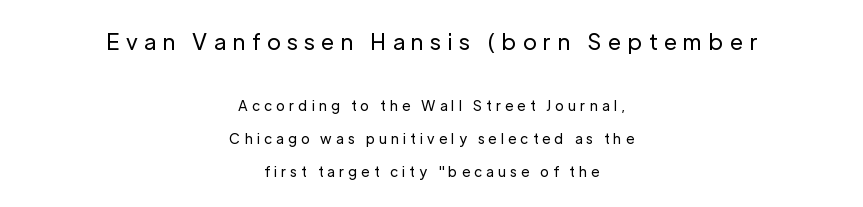
Q: Is the text bold? A: No.
Q: Is the text italic (slanted)? A: No, it is upright.
Q: Is the text underlined? A: No.
Q: How is the paragraph aligned? A: Centered.
Q: Is the spacing between letters normal or unusually wide? A: Unusually wide.
Q: Is the spacing between lines tight, normal or loose? A: Loose.
Q: Which block of text is set in a larger size, the first (top) or the second (bottom)? A: The first (top) one.
